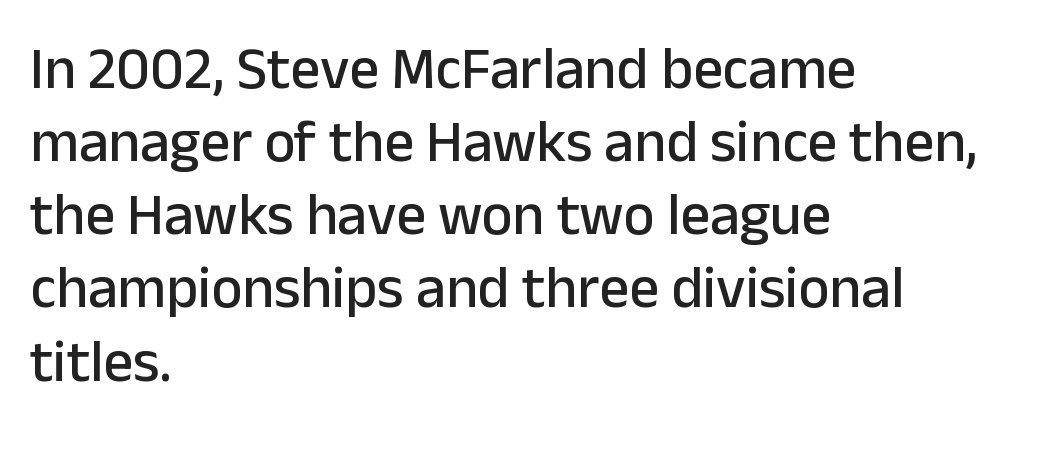
The image shows 59 px sans-serif type, upright; set left-aligned, line spacing 1.24x, normal letter spacing, not underlined; low stroke contrast and a medium x-height.
